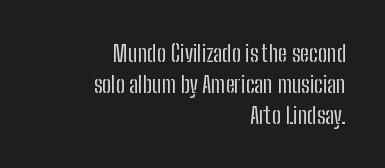
Q: Is the text bold? A: No.
Q: Is the text italic (slanted)? A: No, it is upright.
Q: Is the text underlined? A: No.
Q: How is the paragraph aligned? A: Right-aligned.
Q: Is the spacing between letters normal or unusually wide? A: Normal.
Q: Is the spacing between lines tight, normal or loose? A: Normal.
